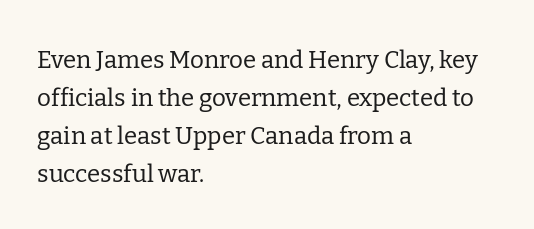
The image shows 24 px text type, upright; set left-aligned, normal line spacing (1.58x), normal letter spacing, not underlined.
